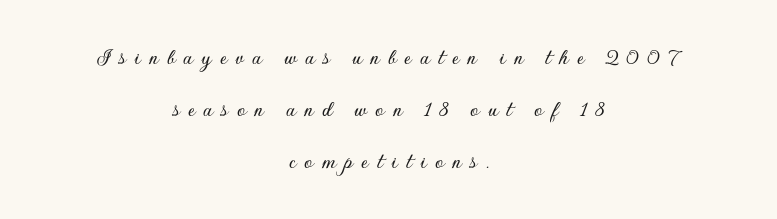
The image shows 24 px text type; set centered, loose line spacing (2.17x), unusually wide letter spacing (+0.34 em), not underlined.
